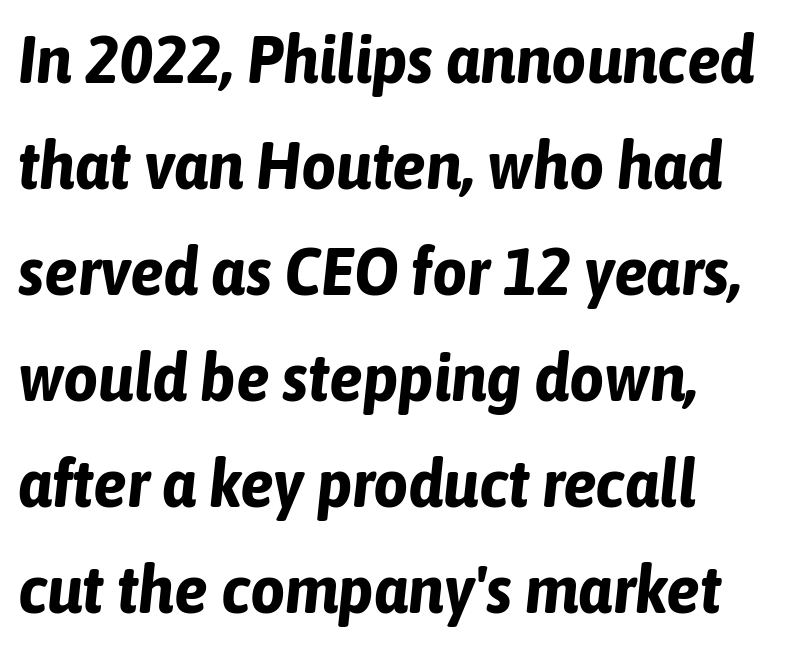
Anything drawn beneath the words? Only blank space. Inter-character spacing is left at the font's built-in metrics. The passage shown is typed in a proportional face where columns would drift. Honestly, the row spacing looks completely unremarkable. Does the weight exceed regular? Yes, all the way to bold.
